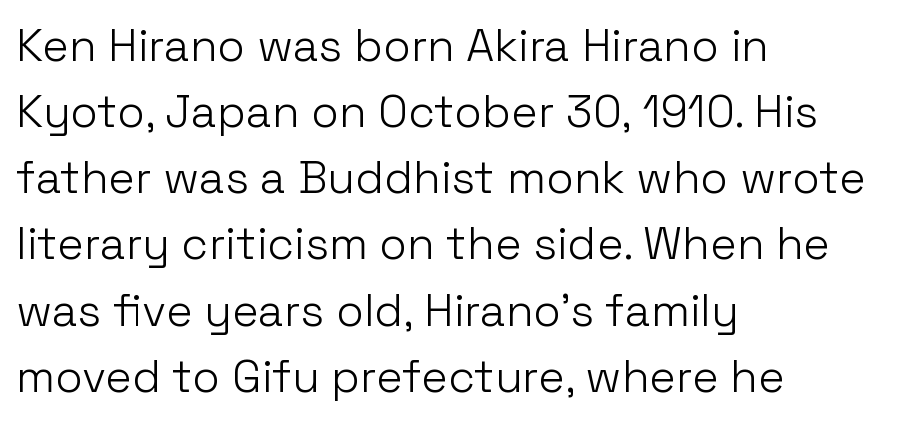
Q: Is the text bold? A: No.
Q: Is the text italic (slanted)? A: No, it is upright.
Q: Is the typeface a serif or a sans-serif typeface? A: Sans-serif.
Q: Is the text underlined? A: No.
Q: How is the paragraph aligned? A: Left-aligned.
Q: Is the spacing between letters normal or unusually wide? A: Normal.
Q: Is the spacing between lines tight, normal or loose? A: Normal.
Q: Width (condensed, normal, or wide)? A: Normal.
Q: Stroke contrast? A: Low.
Q: x-height? A: Medium.
Q: Monospaced? A: No.
